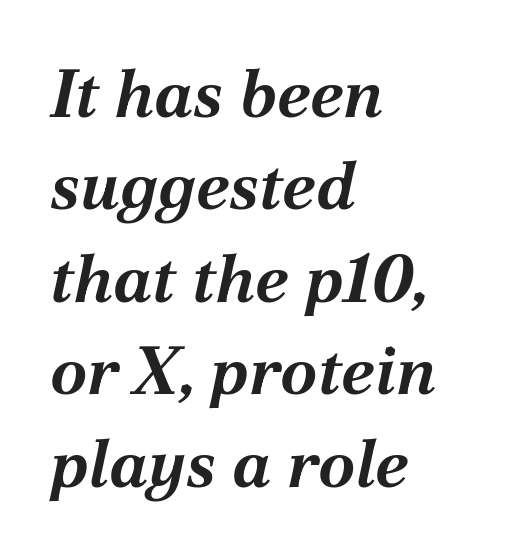
The specimen reads as italic at a glance. Students, this is bold: see how much ink each stroke carries. Spacing between characters is what you'd get straight out of the box. The specimen omits any rule beneath the text block's lines. The ragged edge is on the right, which tells us the setting is flush left. The face used here is proportionally spaced, like ordinary book or web type.
